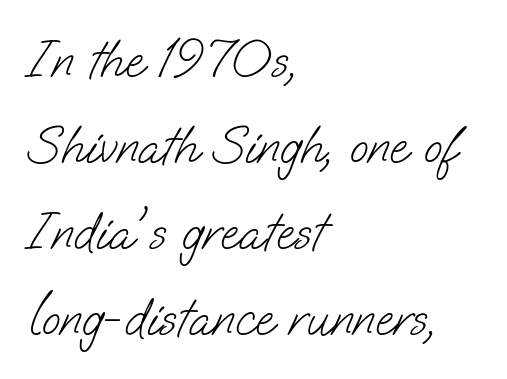
Here the designer chose a conventional face with non-uniform glyph widths. Characters follow at the spacing the type designer built in. This is sans-serif lettering, the kind often seen on screens and signage. Heaviness? Minimal to ordinary, like unemphasized prose. The gap between lines stays unmarked.
